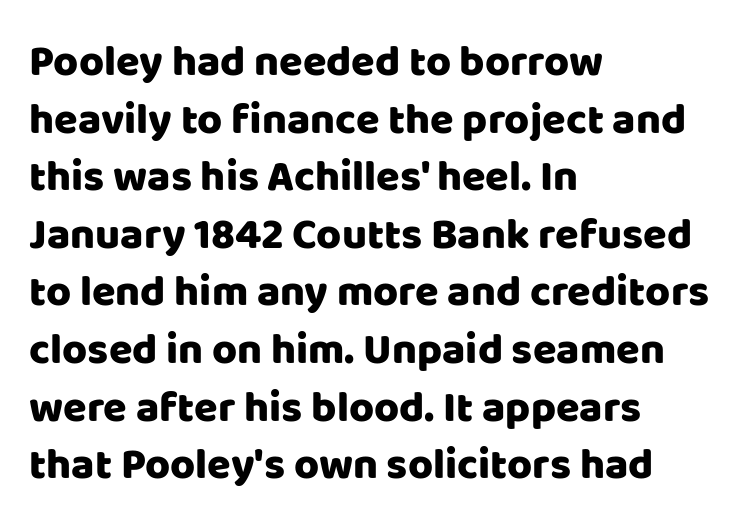
The baseline area is clear. In terms of posture, this sample is upright. These lines stack with their left ends in a neat column. This is sans-serif lettering, the kind often seen on screens and signage.
